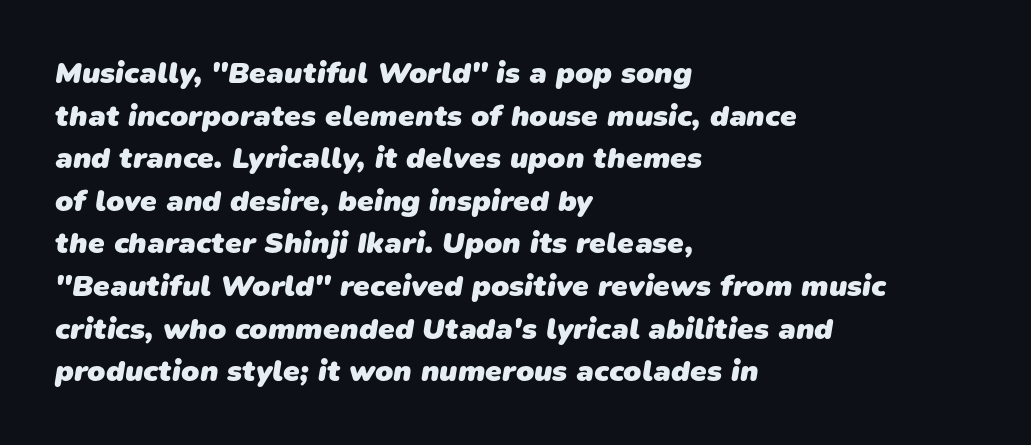
Q: Is the text bold? A: Yes.
Q: Is the typeface a serif or a sans-serif typeface? A: Sans-serif.
Q: Is the text underlined? A: No.
Q: How is the paragraph aligned? A: Left-aligned.
Q: Is the spacing between letters normal or unusually wide? A: Normal.
Q: Is the spacing between lines tight, normal or loose? A: Normal.
Q: Width (condensed, normal, or wide)? A: Normal.
Q: Stroke contrast? A: Low.
Q: x-height? A: Medium.
Q: Monospaced? A: No.
